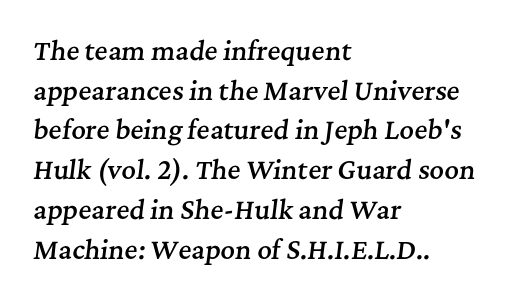
The image shows 25 px text type, italic (leaning right); set left-aligned, normal line spacing (1.59x), normal letter spacing, not underlined.
